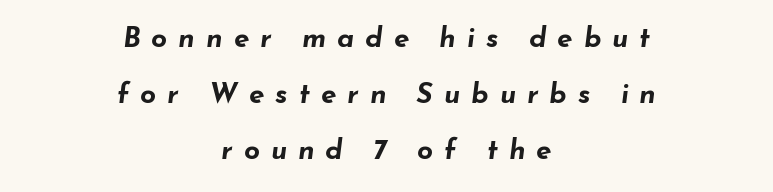
Q: Is the text bold? A: Yes.
Q: Is the text italic (slanted)? A: Yes, it leans right by about 7 degrees.
Q: Is the text underlined? A: No.
Q: How is the paragraph aligned? A: Centered.
Q: Is the spacing between letters normal or unusually wide? A: Unusually wide.
Q: Is the spacing between lines tight, normal or loose? A: Loose.
Q: Width (condensed, normal, or wide)? A: Wide.
Q: Stroke contrast? A: Low.
Q: x-height? A: Small.
Q: Monospaced? A: No.
